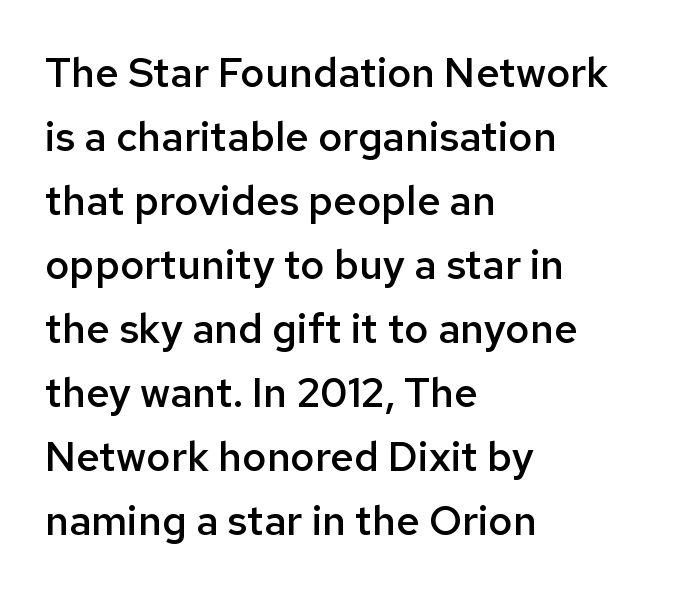
A bit beefed up — I'd call it semibold rather than bold. The compositor pushed each line to the left boundary. Style check: upright. Beneath every word, the page is bare. This sample uses plain, unmodified letter spacing.
